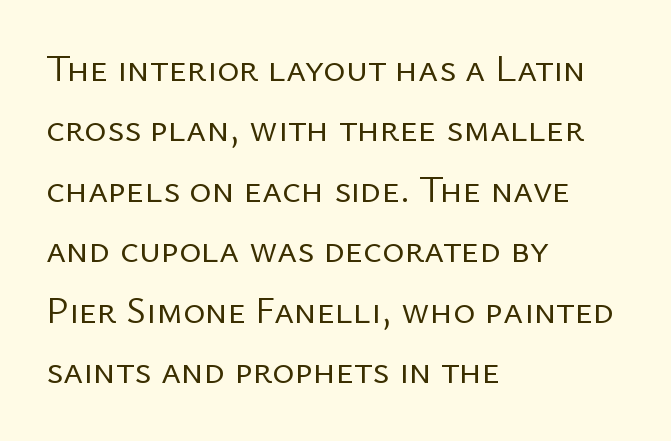
{"serif": "no", "italic": "no", "bold": "no", "weight": "regular", "width": "normal", "stroke_contrast": "low", "x_height": "medium", "monospaced": "no", "underline": "no", "align": "left", "line_spacing": "normal", "line_spacing_ratio": 1.59, "letter_spacing": "normal", "letter_spacing_em": 0.0, "glyph_px": 38}
